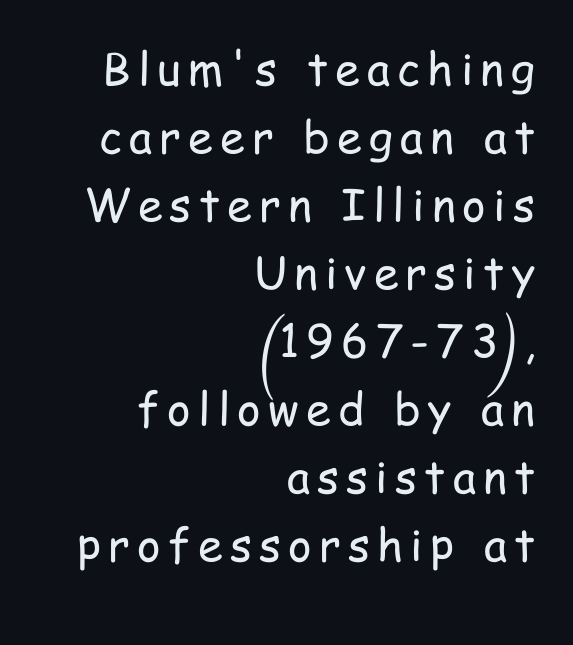
{"serif": "no", "italic": "no", "bold": "no", "weight": "regular", "width": "condensed", "stroke_contrast": "low", "x_height": "medium", "monospaced": "no", "underline": "no", "align": "right", "line_spacing": "normal", "line_spacing_ratio": 1.51, "glyph_px": 45}
